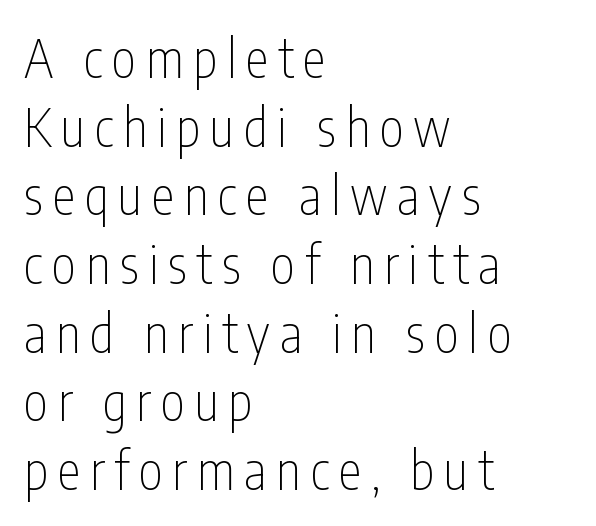
It's the straight-up-and-down kind of type. Note: no serifs on the glyphs. In CSS terms this would be text-align: left. In terms of leading, this rendering sits right in the middle. The passage shown is not underscored anywhere.
